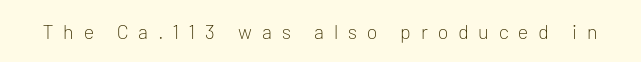
{"italic": "no", "bold": "no", "underline": "no", "letter_spacing": "wide", "letter_spacing_em": 0.49, "glyph_px": 20}
